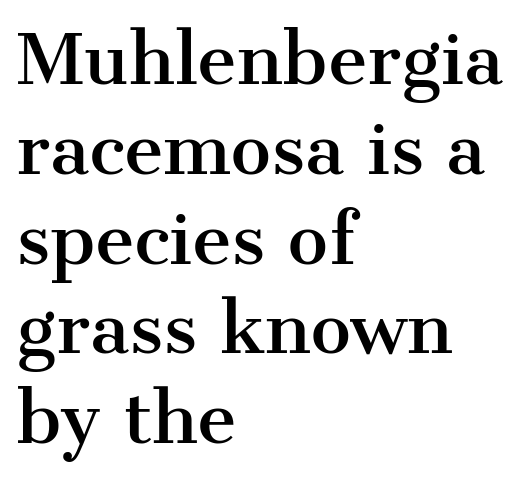
Q: Is the text italic (slanted)? A: No, it is upright.
Q: Is the typeface a serif or a sans-serif typeface? A: Serif.
Q: Is the text underlined? A: No.
Q: How is the paragraph aligned? A: Left-aligned.
Q: Is the spacing between letters normal or unusually wide? A: Normal.
Q: Is the spacing between lines tight, normal or loose? A: Normal.
Q: Width (condensed, normal, or wide)? A: Normal.
Q: Stroke contrast? A: Medium.
Q: x-height? A: Medium.
Q: Monospaced? A: No.
